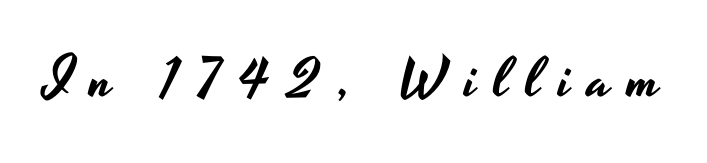
The image shows 56 px wide sans-serif type; set unusually wide letter spacing (+0.31 em), not underlined; low stroke contrast and a small x-height.
